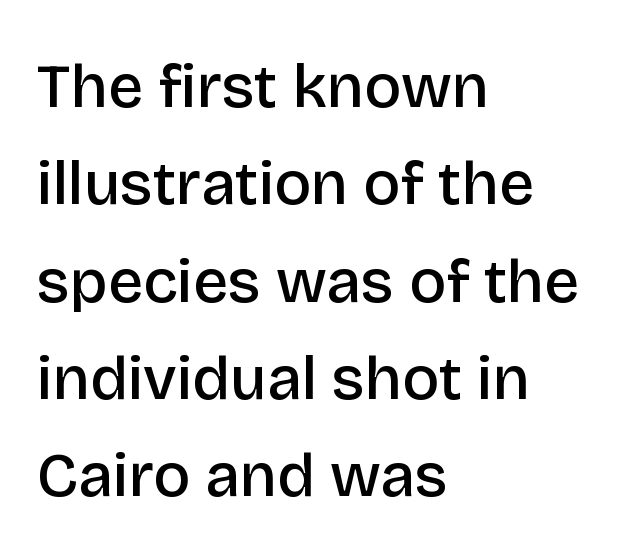
Default kerning and tracking; the words read as compact shapes. This sample has the flowing, uneven cadence of proportional lettering. The axis of the letterforms is exactly vertical. Examine the stroke ends and you'll find no serifs.
